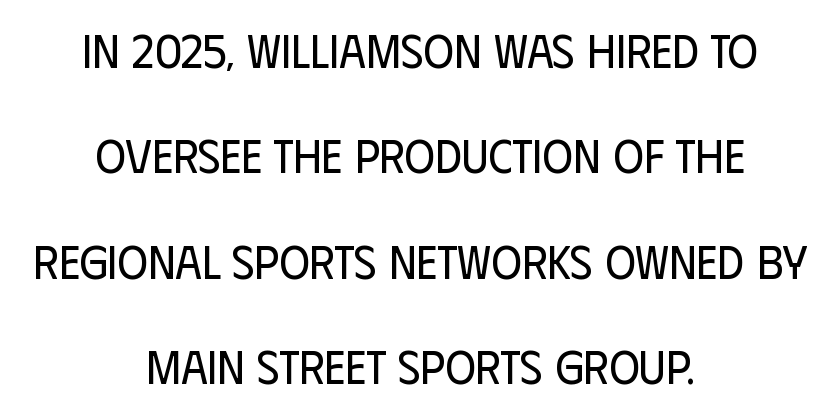
Q: Is the text bold? A: No.
Q: Is the text italic (slanted)? A: No, it is upright.
Q: Is the typeface a serif or a sans-serif typeface? A: Sans-serif.
Q: Is the text underlined? A: No.
Q: How is the paragraph aligned? A: Centered.
Q: Is the spacing between letters normal or unusually wide? A: Normal.
Q: Is the spacing between lines tight, normal or loose? A: Loose.
Q: Width (condensed, normal, or wide)? A: Condensed.
Q: Stroke contrast? A: Low.
Q: x-height? A: Large.
Q: Monospaced? A: No.
